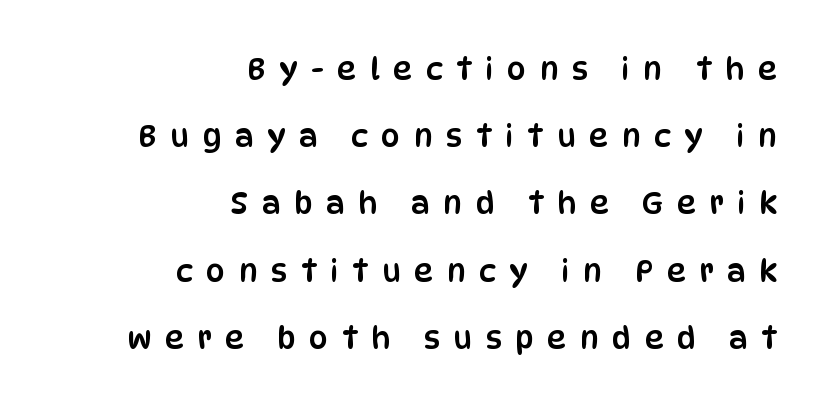
Q: Is the text italic (slanted)? A: No, it is upright.
Q: Is the typeface a serif or a sans-serif typeface? A: Sans-serif.
Q: Is the text underlined? A: No.
Q: How is the paragraph aligned? A: Right-aligned.
Q: Is the spacing between letters normal or unusually wide? A: Unusually wide.
Q: Is the spacing between lines tight, normal or loose? A: Loose.
Q: Width (condensed, normal, or wide)? A: Condensed.
Q: Stroke contrast? A: Low.
Q: x-height? A: Large.
Q: Monospaced? A: No.
